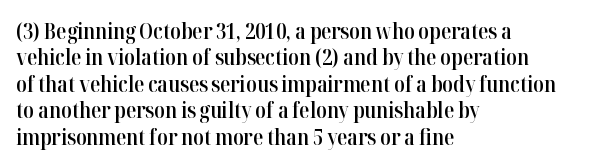
Q: Is the text bold? A: Semi-bold.
Q: Is the text italic (slanted)? A: No, it is upright.
Q: Is the text underlined? A: No.
Q: How is the paragraph aligned? A: Left-aligned.
Q: Is the spacing between letters normal or unusually wide? A: Normal.
Q: Is the spacing between lines tight, normal or loose? A: Normal.
